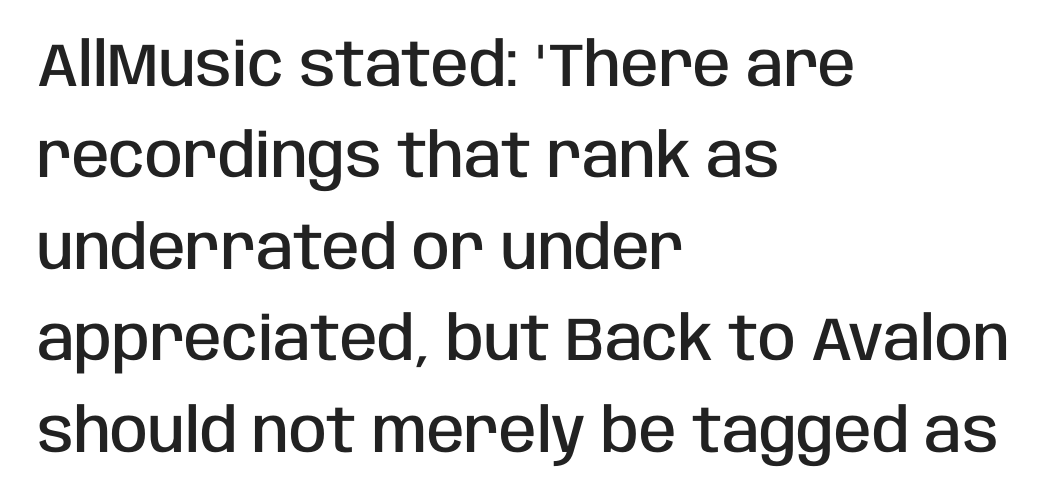
The image shows 61 px semibold, condensed sans-serif type, upright; set left-aligned, normal line spacing (1.5x), normal letter spacing, not underlined; low stroke contrast and a large x-height.
